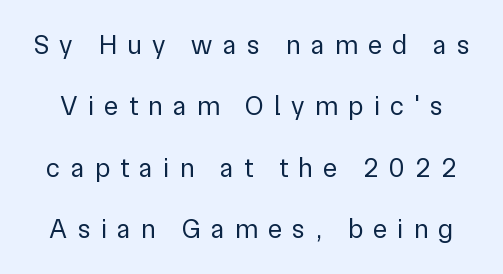
Q: Is the text bold? A: No.
Q: Is the text italic (slanted)? A: No, it is upright.
Q: Is the text underlined? A: No.
Q: Is the spacing between letters normal or unusually wide? A: Unusually wide.
Q: Is the spacing between lines tight, normal or loose? A: Loose.
